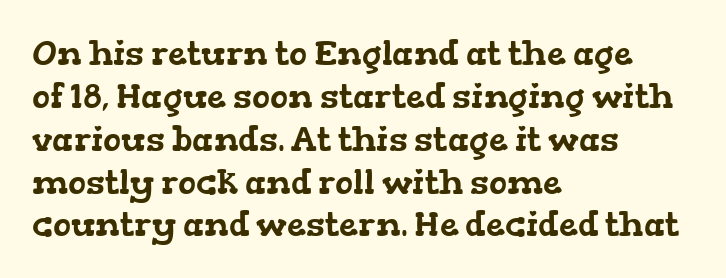
The image shows 34 px wide serif type; set left-aligned, normal line spacing (1.26x), normal letter spacing, not underlined; low stroke contrast and a medium x-height.
